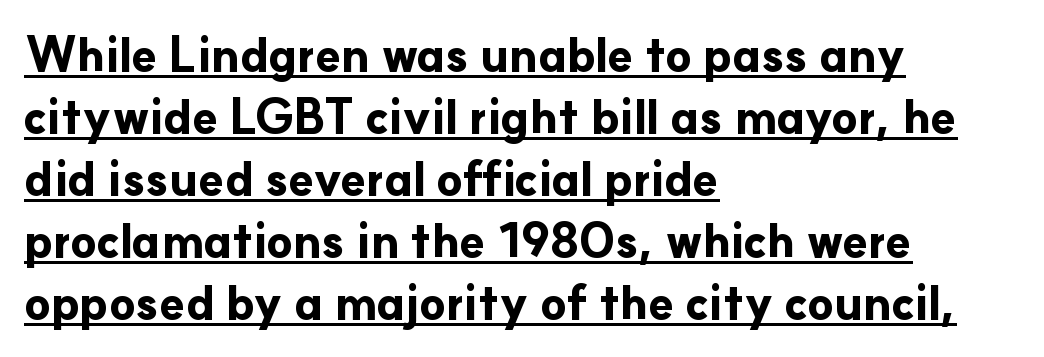
{"serif": "no", "italic": "no", "bold": "yes", "weight": "bold", "width": "normal", "stroke_contrast": "low", "x_height": "small", "monospaced": "no", "underline": "yes", "align": "left", "line_spacing": "normal", "line_spacing_ratio": 1.32, "letter_spacing": "normal", "letter_spacing_em": 0.0, "glyph_px": 47}
